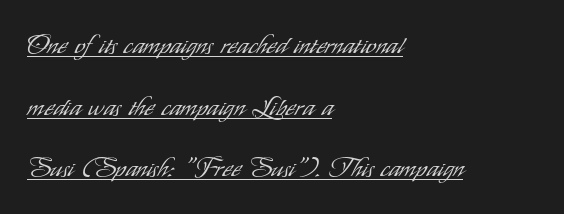
Stems and bowls with no extra thickness — not bold. Is there an underline? Yes — a line sits under the letters. You could fit nearly another row in the gap between these rows. Caption: multi-line text, flush left, ragged right.
